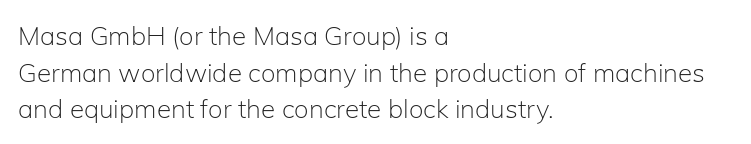
{"italic": "no", "bold": "no", "underline": "no", "align": "left", "line_spacing": "normal", "line_spacing_ratio": 1.41, "letter_spacing": "normal", "letter_spacing_em": 0.0, "glyph_px": 26}
